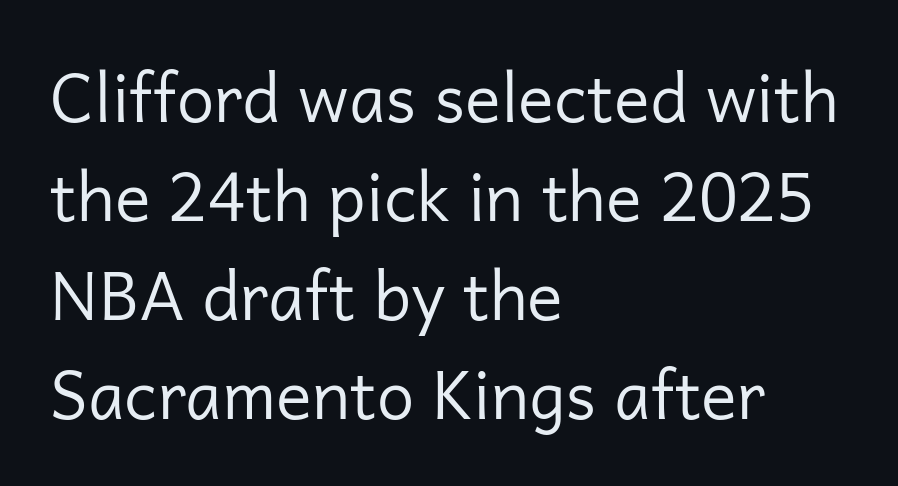
Q: Is the text bold? A: No.
Q: Is the text italic (slanted)? A: No, it is upright.
Q: Is the typeface a serif or a sans-serif typeface? A: Sans-serif.
Q: Is the text underlined? A: No.
Q: How is the paragraph aligned? A: Left-aligned.
Q: Is the spacing between letters normal or unusually wide? A: Normal.
Q: Is the spacing between lines tight, normal or loose? A: Normal.
Q: Width (condensed, normal, or wide)? A: Normal.
Q: Stroke contrast? A: Low.
Q: x-height? A: Medium.
Q: Monospaced? A: No.
